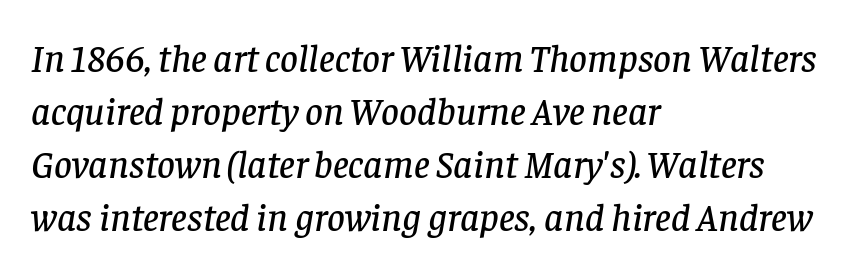
{"serif": "yes", "italic": "yes", "lean": "right", "slant_degrees": 8, "width": "normal", "stroke_contrast": "low", "x_height": "large", "monospaced": "no", "underline": "no", "align": "left", "line_spacing": "normal", "line_spacing_ratio": 1.36, "letter_spacing": "normal", "letter_spacing_em": 0.0, "glyph_px": 39}
